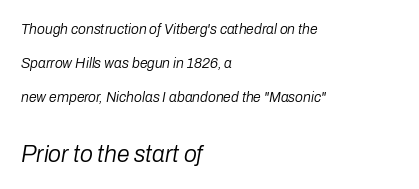
No chunkiness to these letters — they're not bold. Is the letter spacing exaggerated? No — it looks like the ordinary default. Quick note: italic. Character size in the trailing block exceeds that of the leading block. The glyphs are unaccompanied by any horizontal stroke below them.
